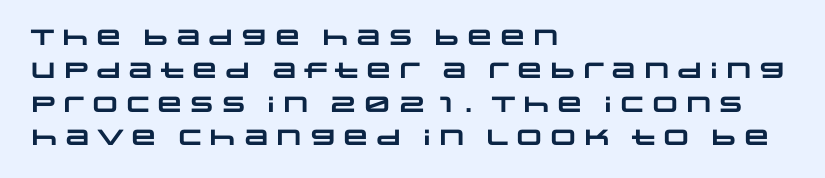
Q: Is the text bold? A: Yes.
Q: Is the text underlined? A: No.
Q: How is the paragraph aligned? A: Left-aligned.
Q: Is the spacing between letters normal or unusually wide? A: Normal.
Q: Is the spacing between lines tight, normal or loose? A: Normal.
